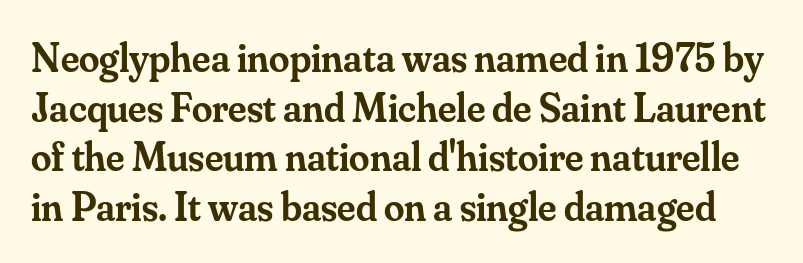
The image shows 41 px semibold serif type, upright; set line spacing 1.21x, normal letter spacing, not underlined; medium stroke contrast and a small x-height.
